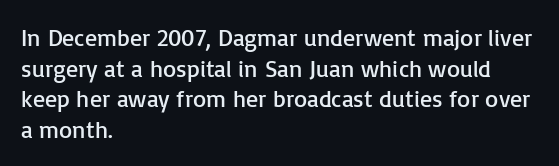
Q: Is the text bold? A: No.
Q: Is the text italic (slanted)? A: No, it is upright.
Q: Is the text underlined? A: No.
Q: How is the paragraph aligned? A: Left-aligned.
Q: Is the spacing between letters normal or unusually wide? A: Normal.
Q: Is the spacing between lines tight, normal or loose? A: Normal.
